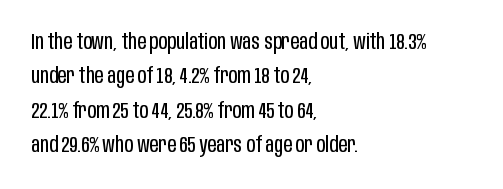
The image shows 22 px text type, upright; set left-aligned, normal line spacing (1.56x), normal letter spacing, not underlined.
